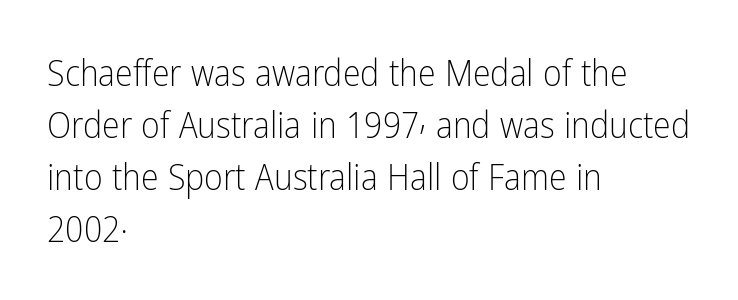
The image shows 36 px light, condensed sans-serif type, upright; set left-aligned, normal line spacing (1.44x), normal letter spacing, not underlined; low stroke contrast and a medium x-height.
